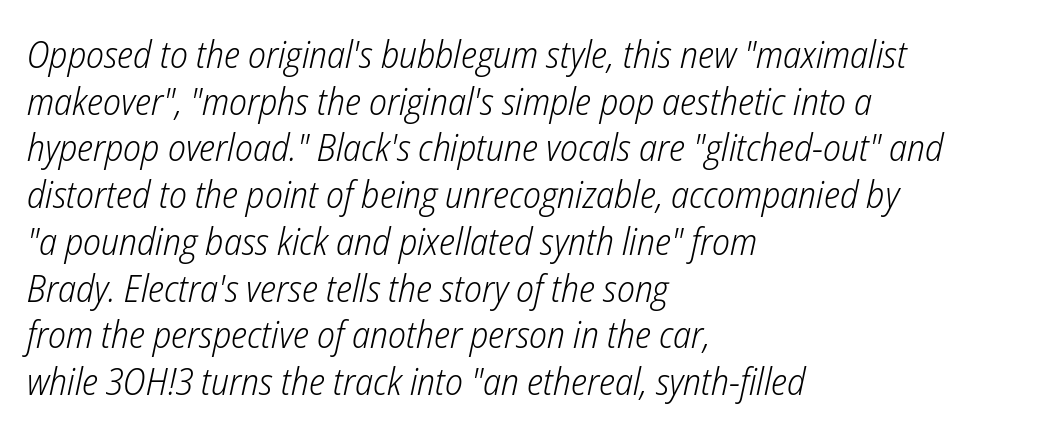
Q: Is the text bold? A: No.
Q: Is the text italic (slanted)? A: Yes, it leans right by about 12 degrees.
Q: Is the text underlined? A: No.
Q: How is the paragraph aligned? A: Left-aligned.
Q: Is the spacing between letters normal or unusually wide? A: Normal.
Q: Width (condensed, normal, or wide)? A: Condensed.
Q: Stroke contrast? A: Low.
Q: x-height? A: Medium.
Q: Monospaced? A: No.
